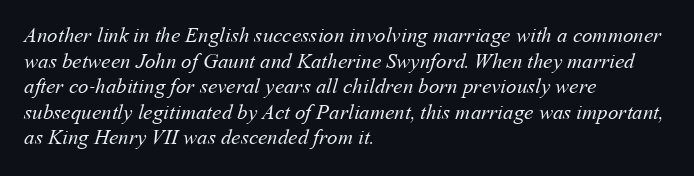
{"bold": "no", "underline": "no", "align": "left", "line_spacing_ratio": 1.22, "letter_spacing": "normal", "letter_spacing_em": 0.0, "glyph_px": 21}
